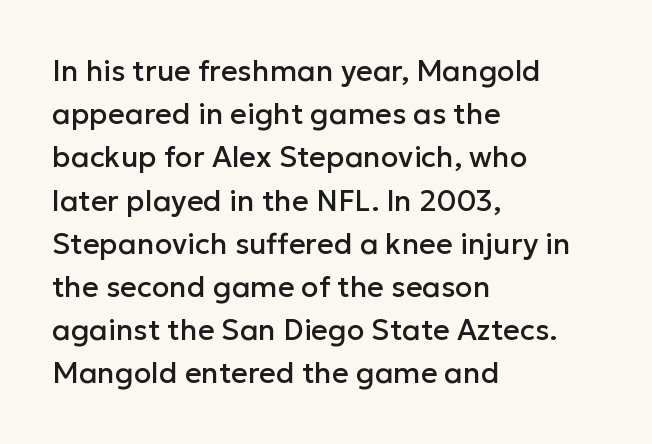
The image shows 29 px sans-serif type, upright; set left-aligned, normal line spacing (1.49x), normal letter spacing, not underlined; low stroke contrast and a medium x-height.
